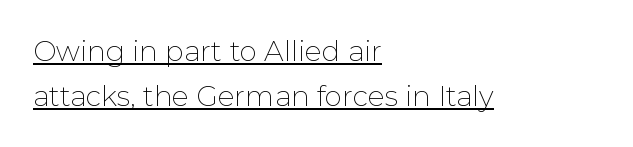
The image shows 28 px thin sans-serif type, upright; set left-aligned, normal line spacing (1.6x), normal letter spacing, underlined; low stroke contrast and a medium x-height.
